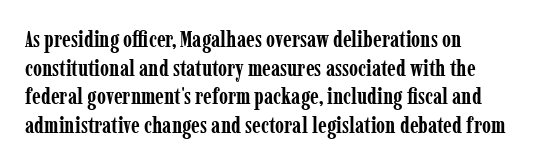
Q: Is the text bold? A: Yes.
Q: Is the text italic (slanted)? A: No, it is upright.
Q: Is the text underlined? A: No.
Q: How is the paragraph aligned? A: Left-aligned.
Q: Is the spacing between letters normal or unusually wide? A: Normal.
